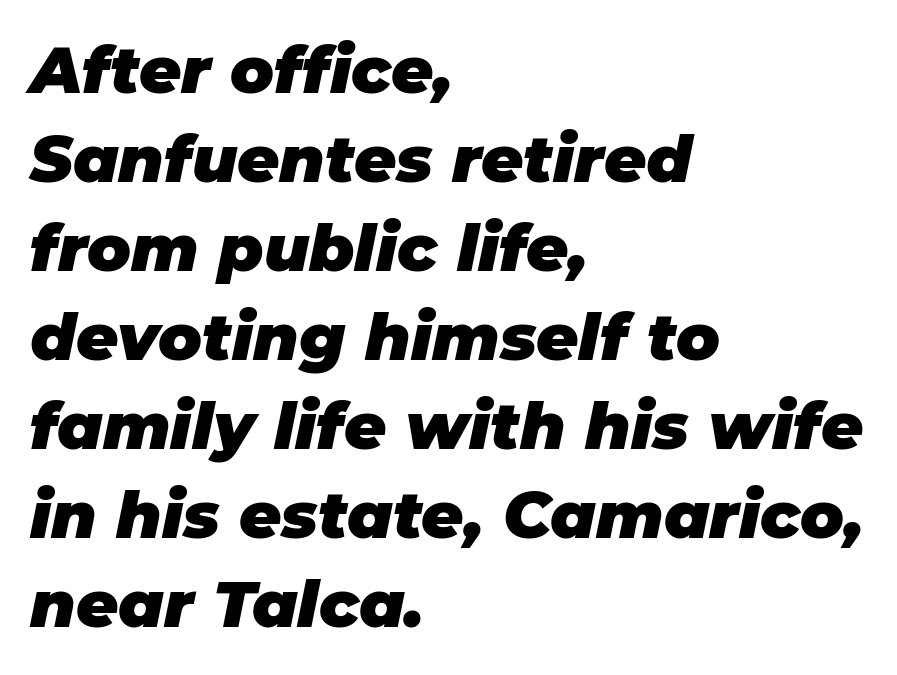
The passage shown is not underscored anywhere. Looks like regular typesetting: each glyph gets only the width it needs. Rows of type keep a routine distance in the vertical direction. These lines stack with their left ends in a neat column. Posture: slanted.
